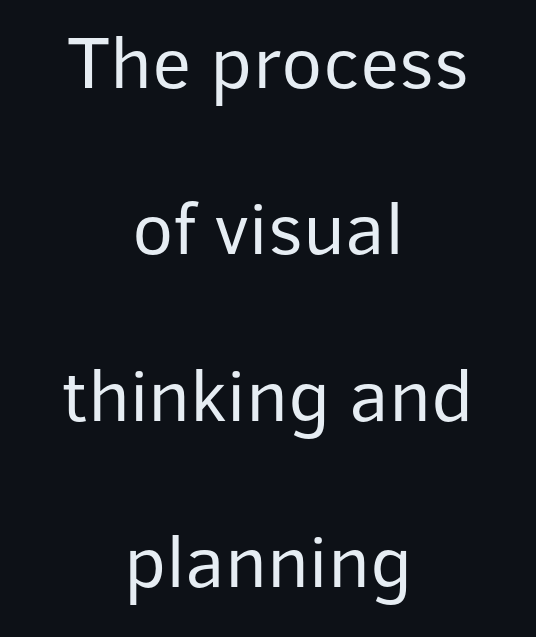
The image shows 76 px regular-weight sans-serif type, upright; set centered, loose line spacing (2.19x), normal letter spacing, not underlined; low stroke contrast and a medium x-height.
